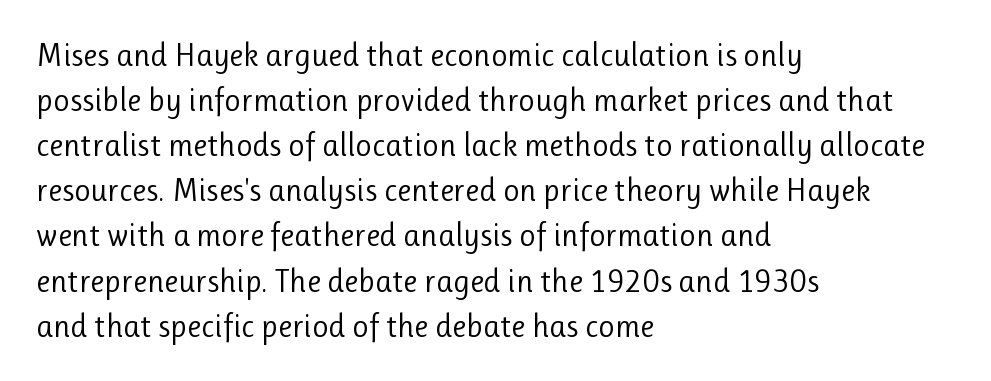
Q: Is the text bold? A: No.
Q: Is the text italic (slanted)? A: No, it is upright.
Q: Is the typeface a serif or a sans-serif typeface? A: Sans-serif.
Q: Is the text underlined? A: No.
Q: How is the paragraph aligned? A: Left-aligned.
Q: Is the spacing between letters normal or unusually wide? A: Normal.
Q: Is the spacing between lines tight, normal or loose? A: Normal.
Q: Width (condensed, normal, or wide)? A: Normal.
Q: Stroke contrast? A: Low.
Q: x-height? A: Medium.
Q: Monospaced? A: No.
